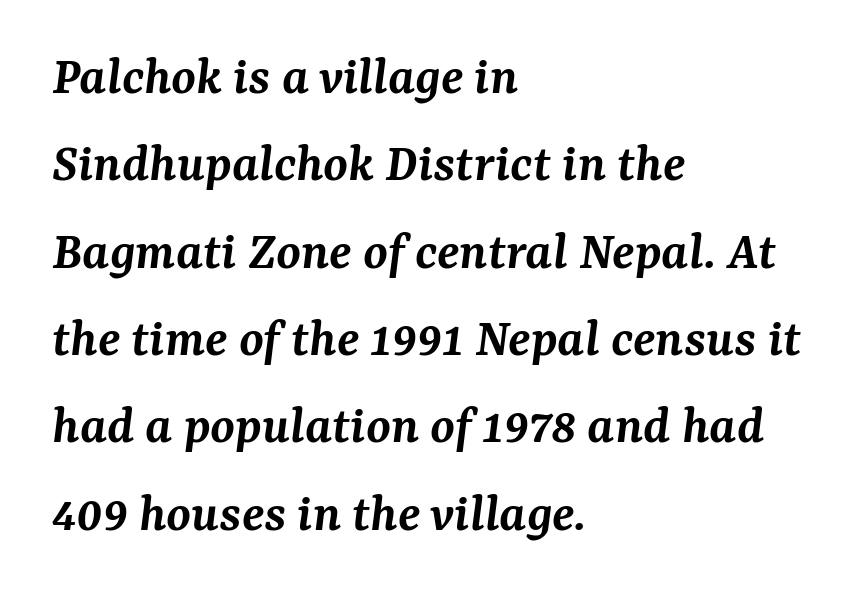
{"serif": "yes", "italic": "yes", "lean": "right", "slant_degrees": 7, "bold": "semi", "weight": "semibold", "width": "normal", "stroke_contrast": "medium", "x_height": "medium", "monospaced": "no", "underline": "no", "align": "left", "line_spacing": "normal", "line_spacing_ratio": 1.56, "letter_spacing": "normal", "letter_spacing_em": 0.0, "glyph_px": 56}
